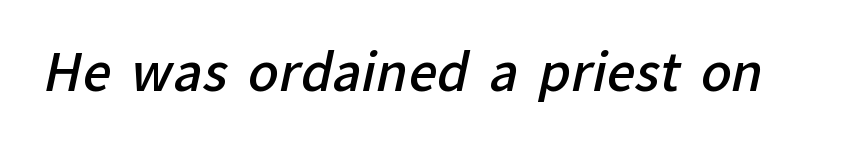
Students, this is semibold: more ink than regular, less than bold. The passage shown is typeset with a sans-serif family. Clear beneath every line of the passage. Do the characters align in a grid? No, the font is proportional. Between one letter and the next there's only the usual sliver of space.
